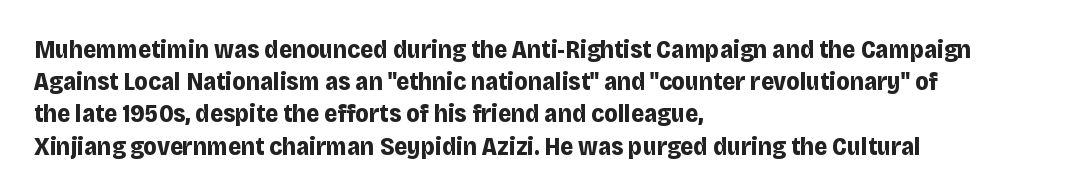
{"italic": "no", "bold": "yes", "underline": "no", "align": "left", "line_spacing": "normal", "line_spacing_ratio": 1.29, "letter_spacing": "normal", "letter_spacing_em": 0.0, "glyph_px": 25}
